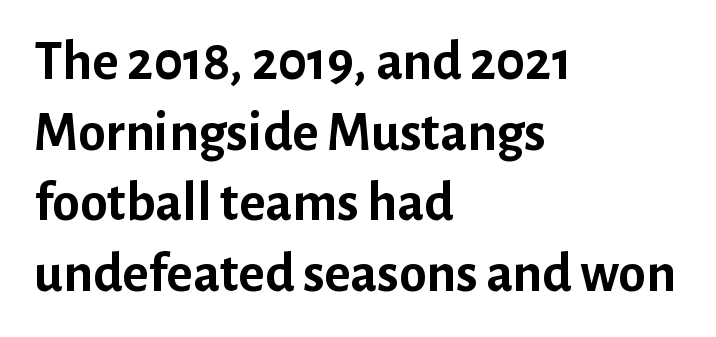
{"serif": "no", "italic": "no", "bold": "yes", "weight": "semibold", "width": "normal", "stroke_contrast": "low", "x_height": "medium", "monospaced": "no", "underline": "no", "align": "left", "line_spacing": "normal", "line_spacing_ratio": 1.26, "letter_spacing": "normal", "letter_spacing_em": 0.0, "glyph_px": 56}
